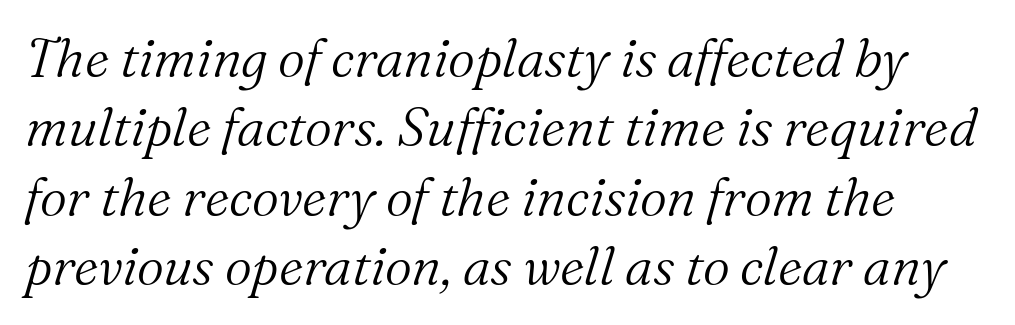
{"serif": "yes", "italic": "yes", "lean": "right", "slant_degrees": 16, "bold": "no", "weight": "light", "width": "normal", "stroke_contrast": "medium", "x_height": "medium", "monospaced": "no", "underline": "no", "line_spacing": "normal", "line_spacing_ratio": 1.31, "letter_spacing": "normal", "letter_spacing_em": 0.0, "glyph_px": 53}
